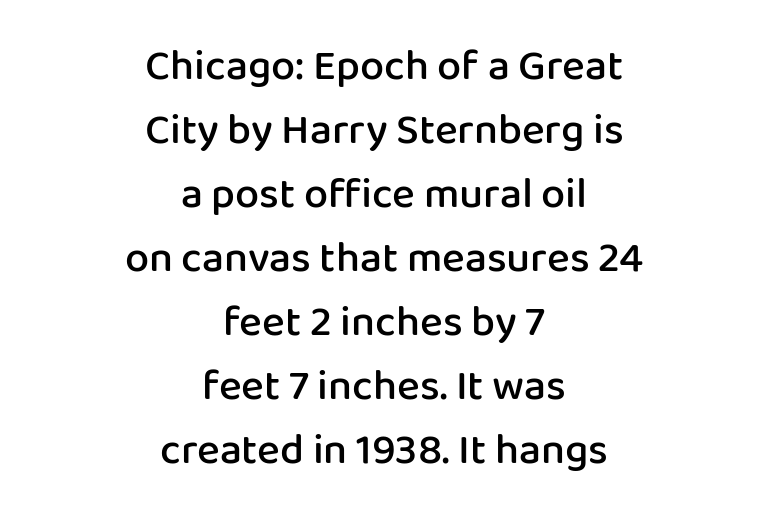
The image shows 43 px semibold sans-serif type, upright; set centered, normal line spacing (1.49x), normal letter spacing, not underlined; low stroke contrast and a medium x-height.
